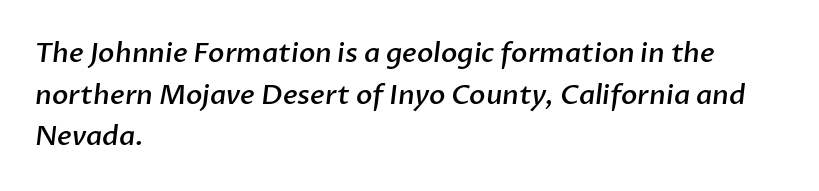
The type is set solid horizontally, with unmodified tracking. The space directly below the letters is spotless. Horizontal bands of white between lines are of average thickness. These words are printed semibold, heavier than regular yet not bold.
